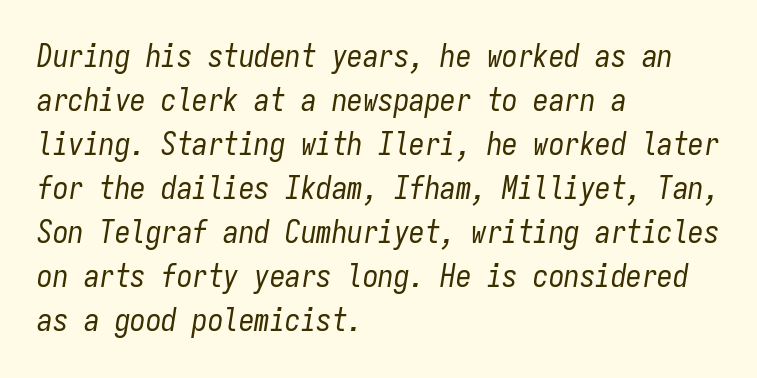
The area under the type is left untouched. The text block is weighted toward the left margin, trailing off unevenly rightward. Glyph-to-glyph distance matches everyday printed text. A typesetter would mark this as italic.
